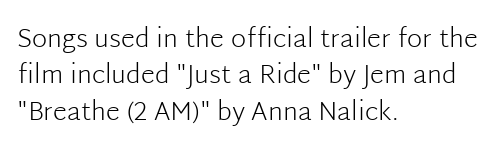
The image shows 26 px text type, upright; set left-aligned, normal line spacing (1.4x), normal letter spacing, not underlined.
